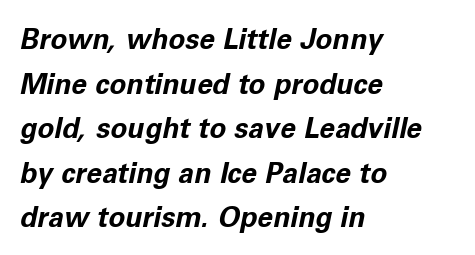
The image shows 28 px bold type, italic (leaning right); set left-aligned, normal line spacing (1.59x), normal letter spacing, not underlined; low stroke contrast and a medium x-height.
